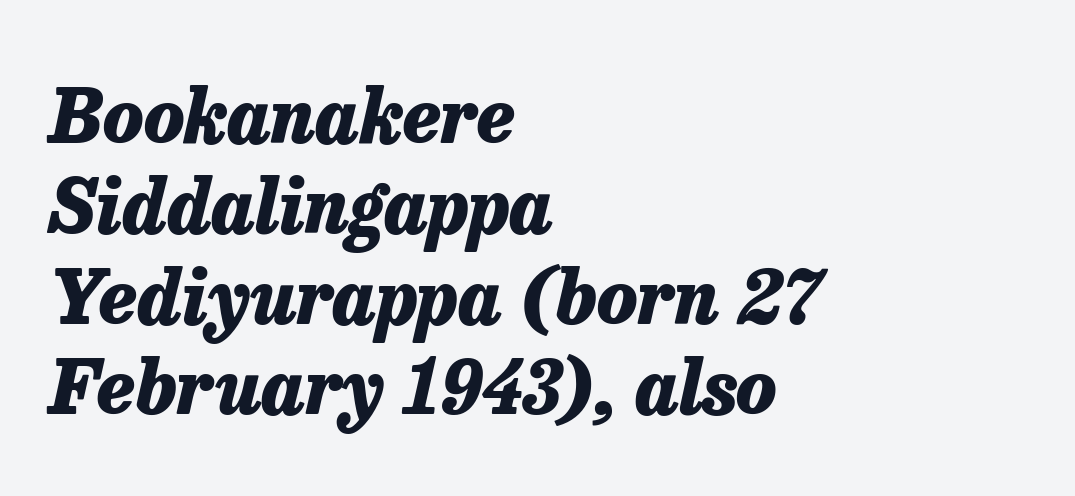
The image shows 74 px heavy type, italic (leaning right); set left-aligned, line spacing 1.22x, normal letter spacing, not underlined; low stroke contrast and a medium x-height.
